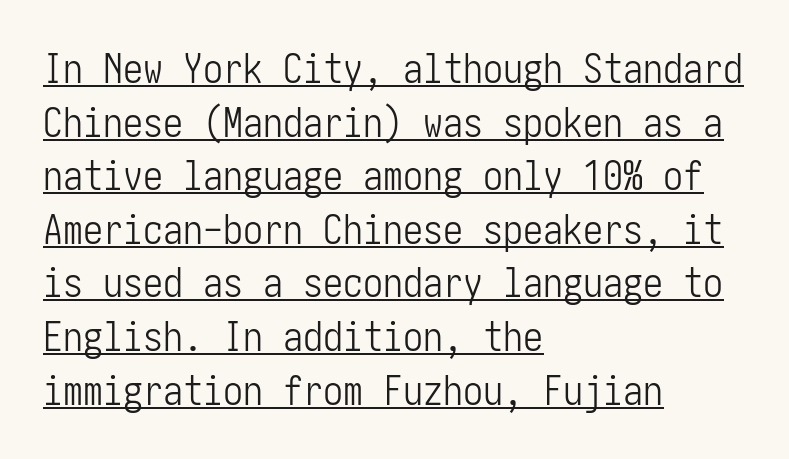
The image shows 40 px light, condensed sans-serif type, upright; set left-aligned, normal line spacing (1.34x), normal letter spacing, underlined; low stroke contrast and a medium x-height.
